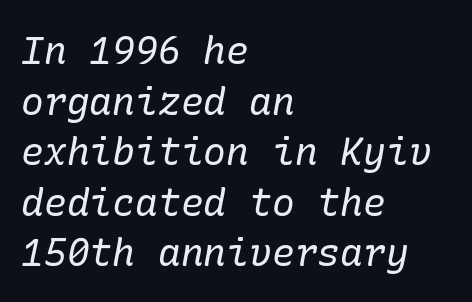
The image shows 38 px regular-weight type, italic (leaning right); set left-aligned, normal line spacing (1.33x), normal letter spacing, not underlined; low stroke contrast and a medium x-height.
